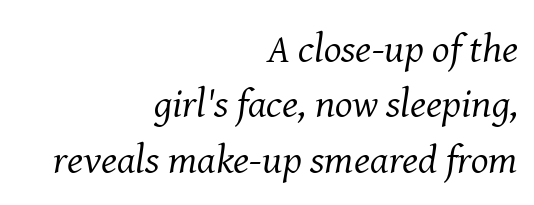
{"serif": "yes", "italic": "yes", "lean": "right", "slant_degrees": 8, "bold": "no", "weight": "regular", "width": "normal", "stroke_contrast": "medium", "x_height": "medium", "monospaced": "no", "underline": "no", "align": "right", "line_spacing": "normal", "line_spacing_ratio": 1.35, "letter_spacing": "normal", "letter_spacing_em": 0.0, "glyph_px": 41}
